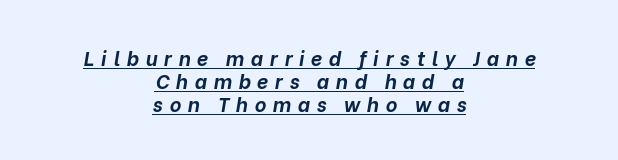
The image shows 20 px bold type, italic (leaning right); set centered, tight line spacing (1.15x), unusually wide letter spacing (+0.33 em), underlined.
